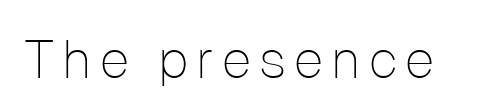
{"serif": "no", "italic": "no", "bold": "no", "weight": "thin", "width": "normal", "stroke_contrast": "low", "x_height": "medium", "monospaced": "no", "underline": "no", "glyph_px": 53}
